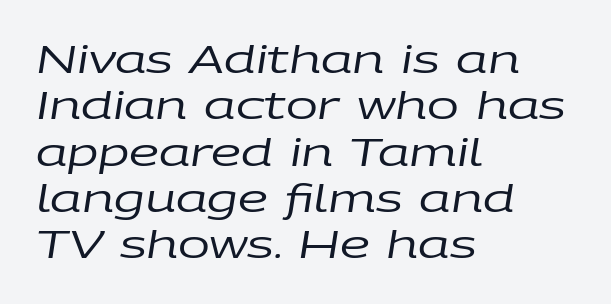
The rendering uses natural spacing where letterforms have individual widths. Each stroke keeps to a modest, everyday thickness or less. Each row of text sits above clean, open space. Tracking here is standard; glyphs follow each other at the usual distance. In CSS terms this would be text-align: left. Compared with ordinary roman type, these characters are visibly tilted.
